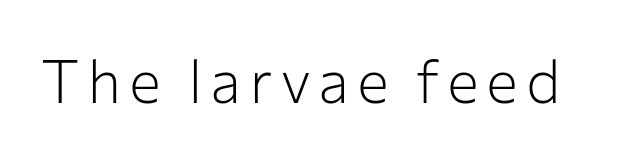
The image shows 60 px light sans-serif type, upright; set not underlined; low stroke contrast and a medium x-height.
